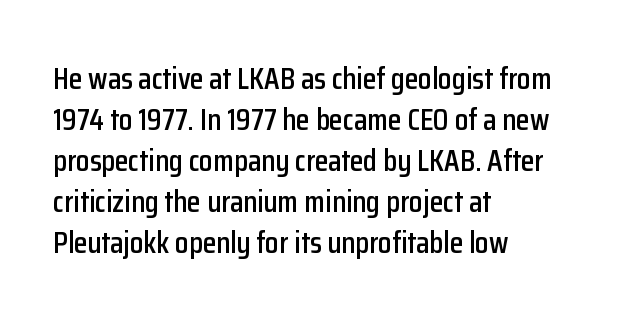
The letters advance in unequal steps, a hallmark of proportional type. Is there any slant? The stems are plumb. Typographically, this falls in the sans-serif category. The paragraph shown leans on its left margin.
